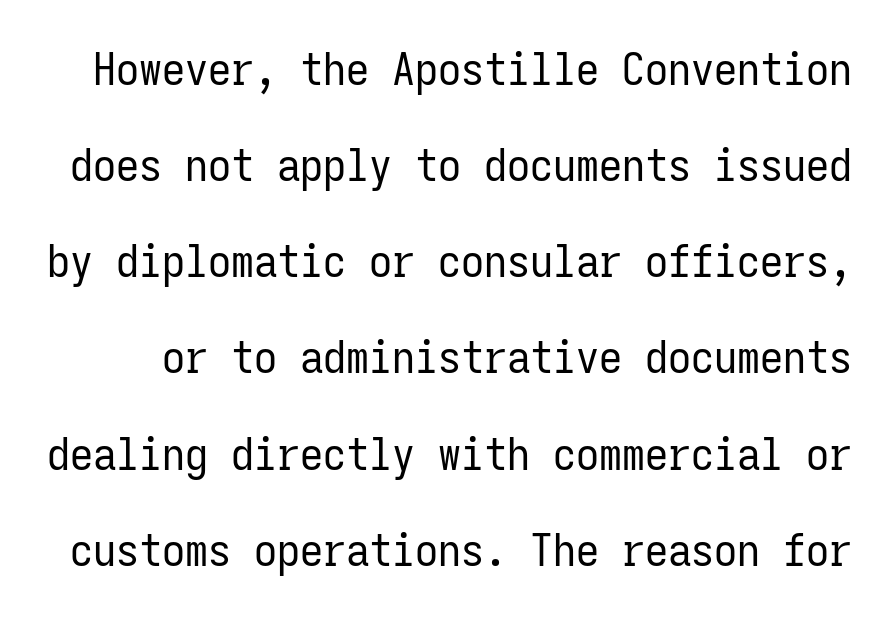
Font category for this specimen: sans-serif. Unlike italic type, these characters show no tilt at all. The horizontal fit of the characters is conventional and even. The passage shown is typed in a monospace face where columns stay perfectly aligned. Plain, unruled lines of type. The font sits on the lighter half of the weight spectrum, regular included.
